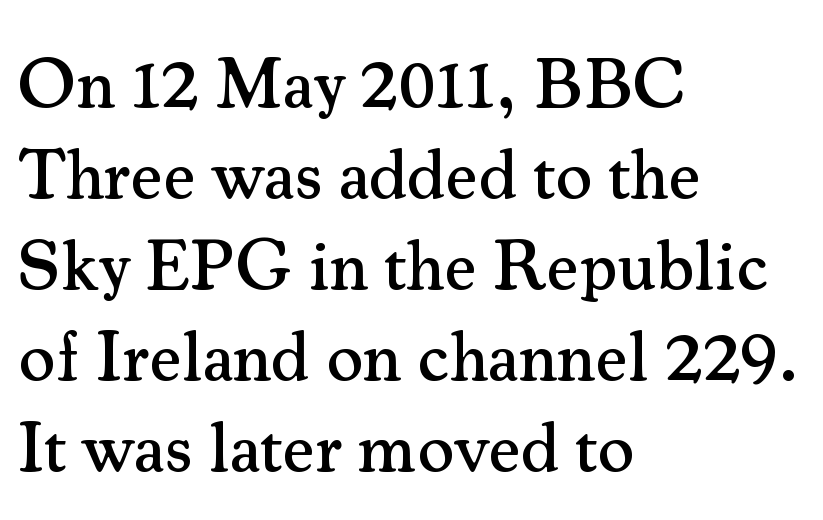
Tracking value appears to be zero — textbook default spacing. Line starts are locked; line ends wander. Think of a printed novel: that variable character pitch is what you see here. The passage shown is not underscored anywhere. Does the leading feel generous? No, just average.
